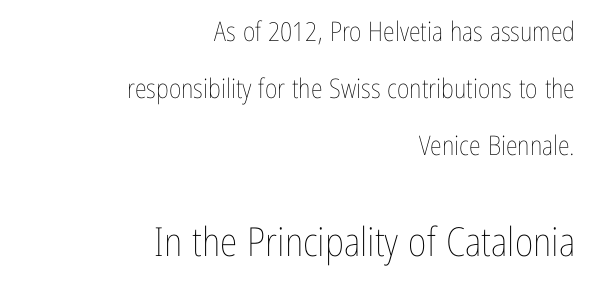
The image shows 40 px thin, condensed type, upright; set right-aligned, loose line spacing (2.12x), normal letter spacing, not underlined; the second (bottom) block is 1.48x larger; low stroke contrast and a medium x-height.
